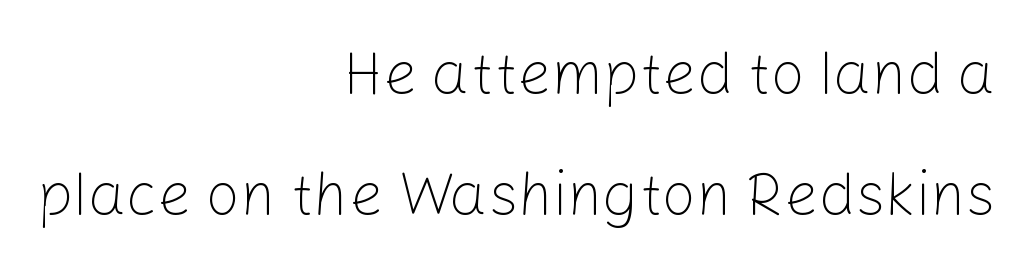
The image shows 60 px light sans-serif type, upright; set right-aligned, loose line spacing (2.02x), normal letter spacing, not underlined; low stroke contrast and a medium x-height.
